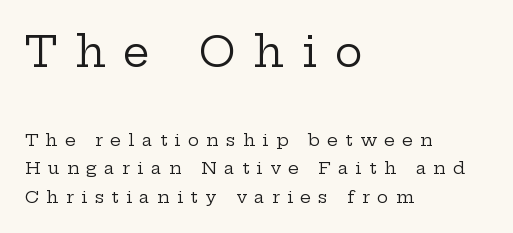
Horizontally, the lines are justified to the leading edge only. No chunkiness to these letters — they're not bold. Size contrast runs from large at the top to small at the bottom. A clean baseline with only descenders dipping below it. Each new line begins a customary step beneath the previous one. This sample uses expanded letter spacing, leaving extra air between glyphs.
